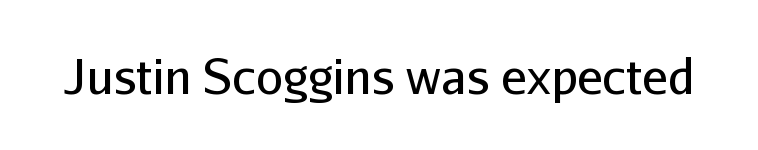
The image shows 48 px regular-weight sans-serif type, upright; set normal letter spacing, not underlined; low stroke contrast and a medium x-height.
